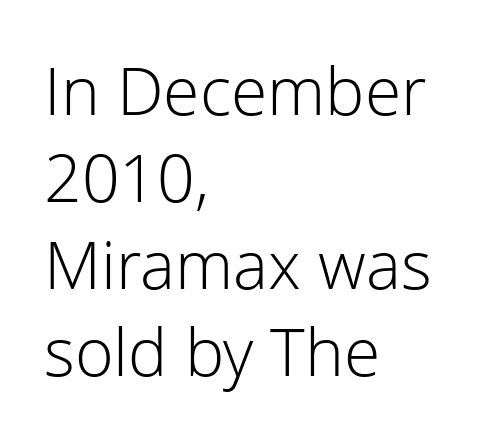
Q: Is the text bold? A: No.
Q: Is the text italic (slanted)? A: No, it is upright.
Q: Is the typeface a serif or a sans-serif typeface? A: Sans-serif.
Q: Is the text underlined? A: No.
Q: How is the paragraph aligned? A: Left-aligned.
Q: Is the spacing between letters normal or unusually wide? A: Normal.
Q: Is the spacing between lines tight, normal or loose? A: Normal.
Q: Width (condensed, normal, or wide)? A: Normal.
Q: Stroke contrast? A: Low.
Q: x-height? A: Medium.
Q: Monospaced? A: No.
